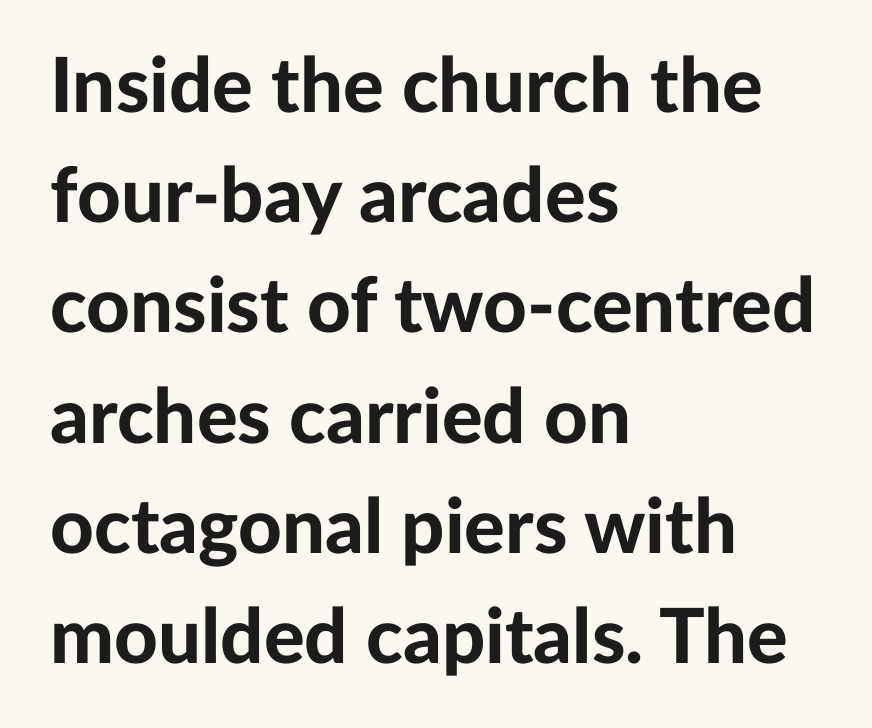
{"serif": "no", "italic": "no", "bold": "yes", "weight": "bold", "width": "normal", "stroke_contrast": "low", "x_height": "medium", "monospaced": "no", "underline": "no", "align": "left", "line_spacing": "normal", "line_spacing_ratio": 1.45, "letter_spacing": "normal", "letter_spacing_em": 0.0, "glyph_px": 76}
